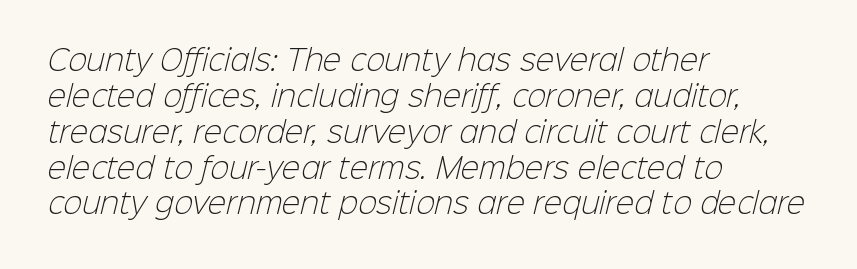
Caption: face not bold, strokes unweighted. This is sans-serif lettering, the kind often seen on screens and signage. Honestly, the letter spacing is just normal — you wouldn't notice it. You could not count columns in this text — the font is proportionally spaced. Left-aligned paragraph, ragged on the right. Quick note: underline off.
